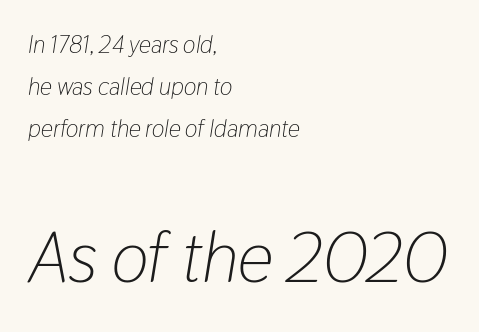
{"italic": "yes", "lean": "right", "slant_degrees": 9, "bold": "no", "weight": "light", "width": "condensed", "stroke_contrast": "low", "x_height": "medium", "monospaced": "no", "underline": "no", "align": "left", "line_spacing_ratio": 1.74, "letter_spacing": "normal", "letter_spacing_em": 0.0, "larger_block": "second", "size_ratio": 2.96, "glyph_px": 71}
